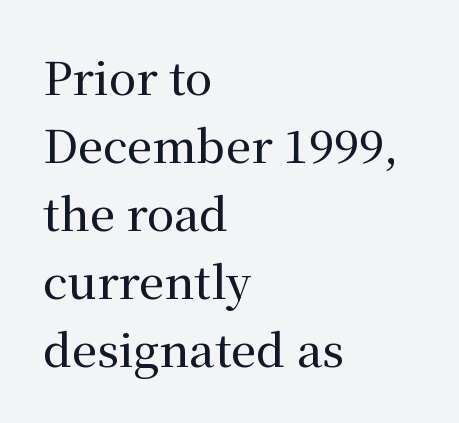
The typography opts for an upright posture over an oblique one. Teacher's note: observe the even left margin — that is flush-left alignment. Proportional: the letters do not fall into vertical columns. The block of text has a typical density, with ordinary space between rows. Small tapered or slab feet sit at the stroke ends, so this counts as serif. Only glyphs here, with clear space below each row.
